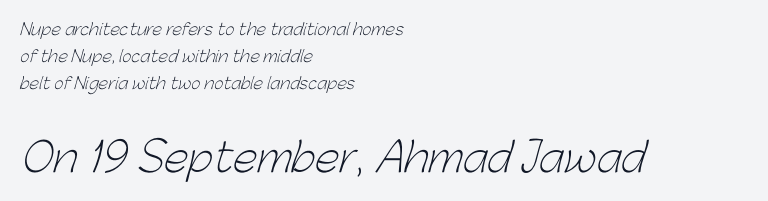
The image shows 40 px light sans-serif type; set left-aligned, normal line spacing (1.68x), normal letter spacing, not underlined; the second (bottom) block is 2.5x larger; low stroke contrast and a medium x-height.
